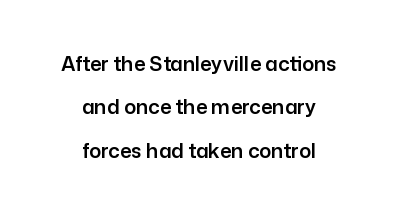
The image shows 20 px text type, upright; set centered, loose line spacing (2.17x), normal letter spacing, not underlined.
